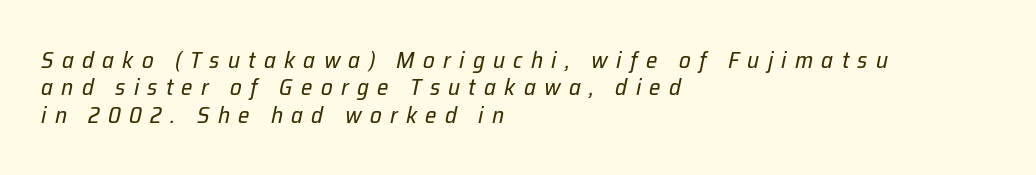
The image shows 23 px text type, italic (leaning right); set left-aligned, line spacing 1.19x, unusually wide letter spacing (+0.36 em), not underlined.
